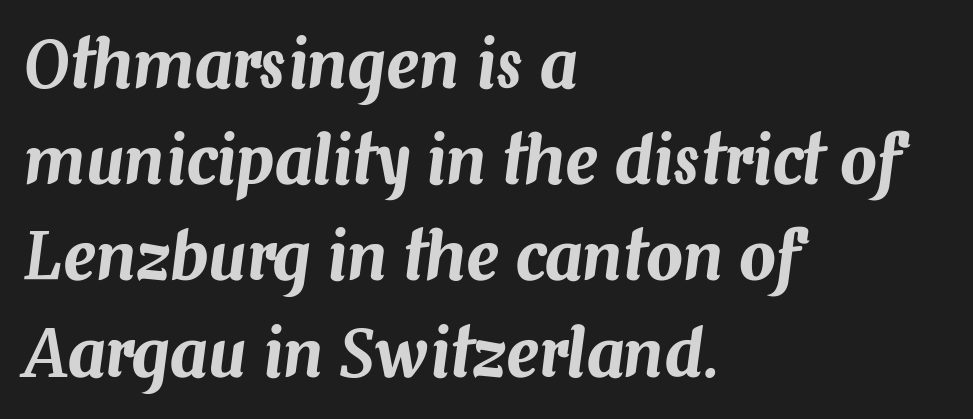
{"italic": "yes", "lean": "right", "slant_degrees": 7, "width": "normal", "stroke_contrast": "medium", "x_height": "medium", "monospaced": "no", "underline": "no", "align": "left", "line_spacing": "normal", "line_spacing_ratio": 1.48, "letter_spacing": "normal", "letter_spacing_em": 0.0, "glyph_px": 65}
